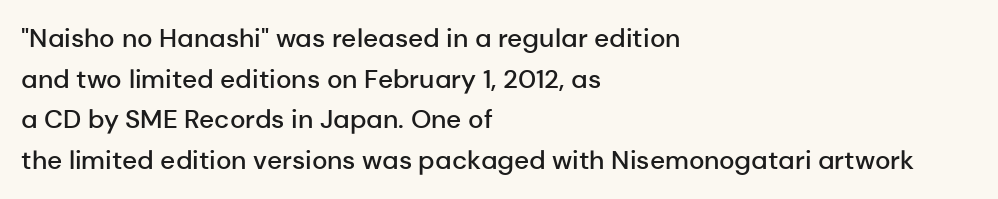
Q: Is the text bold? A: Semi-bold.
Q: Is the text italic (slanted)? A: No, it is upright.
Q: Is the text underlined? A: No.
Q: How is the paragraph aligned? A: Left-aligned.
Q: Is the spacing between letters normal or unusually wide? A: Normal.
Q: Is the spacing between lines tight, normal or loose? A: Normal.
